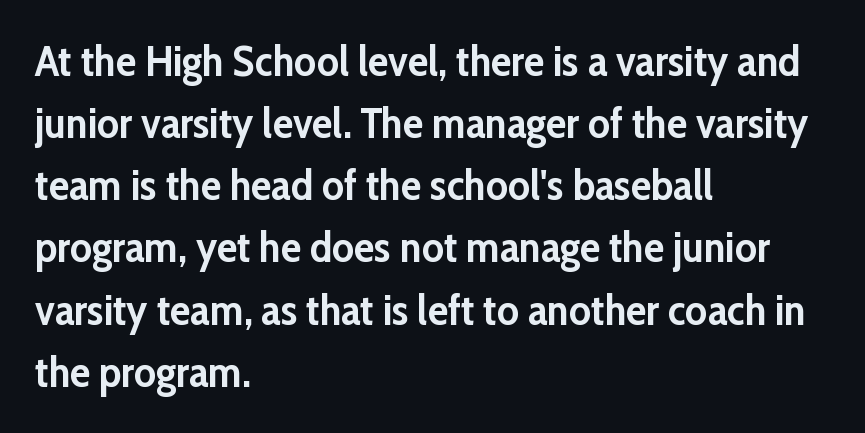
Horizontal bands of white between lines are of average thickness. Lines of text with bare space underneath. Characters remain perfectly vertical along every line. The letters are bold, with thick, heavy strokes. The lines are quadded left.
